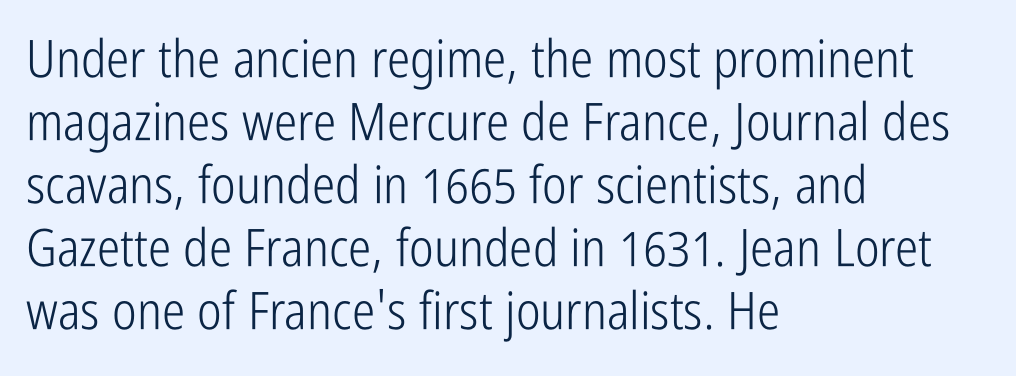
Q: Is the text bold? A: No.
Q: Is the text italic (slanted)? A: No, it is upright.
Q: Is the typeface a serif or a sans-serif typeface? A: Sans-serif.
Q: Is the text underlined? A: No.
Q: How is the paragraph aligned? A: Left-aligned.
Q: Is the spacing between letters normal or unusually wide? A: Normal.
Q: Width (condensed, normal, or wide)? A: Condensed.
Q: Stroke contrast? A: Low.
Q: x-height? A: Medium.
Q: Monospaced? A: No.
